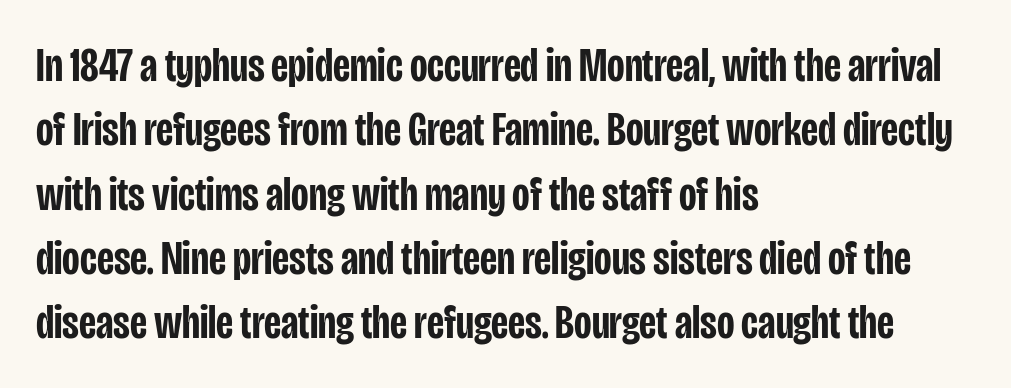
The type sits square on the baseline with zero lean. A fair bit of extra ink — the face is semibold, not bold. The space directly below the letters is spotless. Looks like regular typesetting: each glyph gets only the width it needs.
